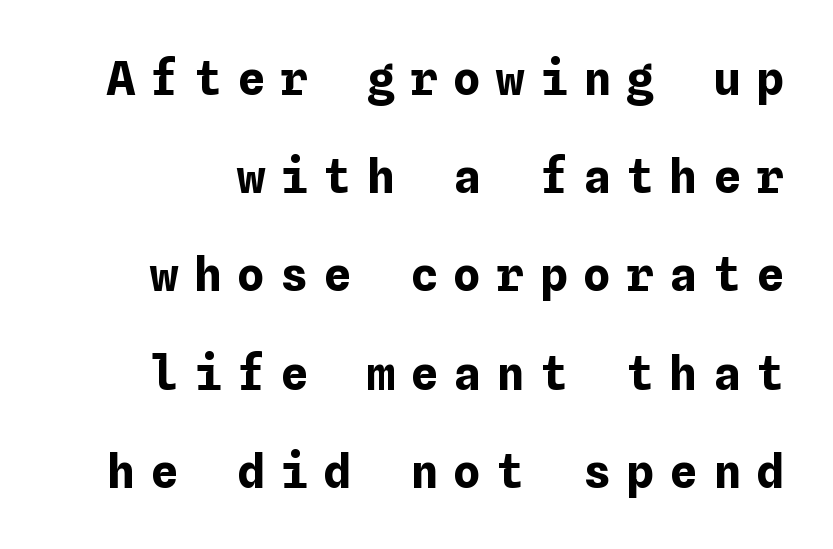
{"italic": "no", "bold": "yes", "weight": "bold", "width": "normal", "stroke_contrast": "low", "x_height": "medium", "underline": "no", "line_spacing": "loose", "line_spacing_ratio": 2.09, "letter_spacing": "wide", "letter_spacing_em": 0.32, "glyph_px": 47}
